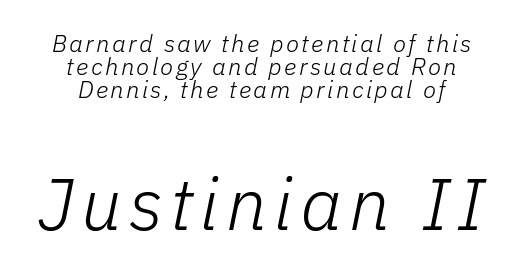
The block sitting lower on the canvas is the one with enlarged characters. If you drew a line through each stem, it would be angled. Line starts and ends both wander, symmetrically. This block would grow much taller if given ordinary leading; it's compressed now.
